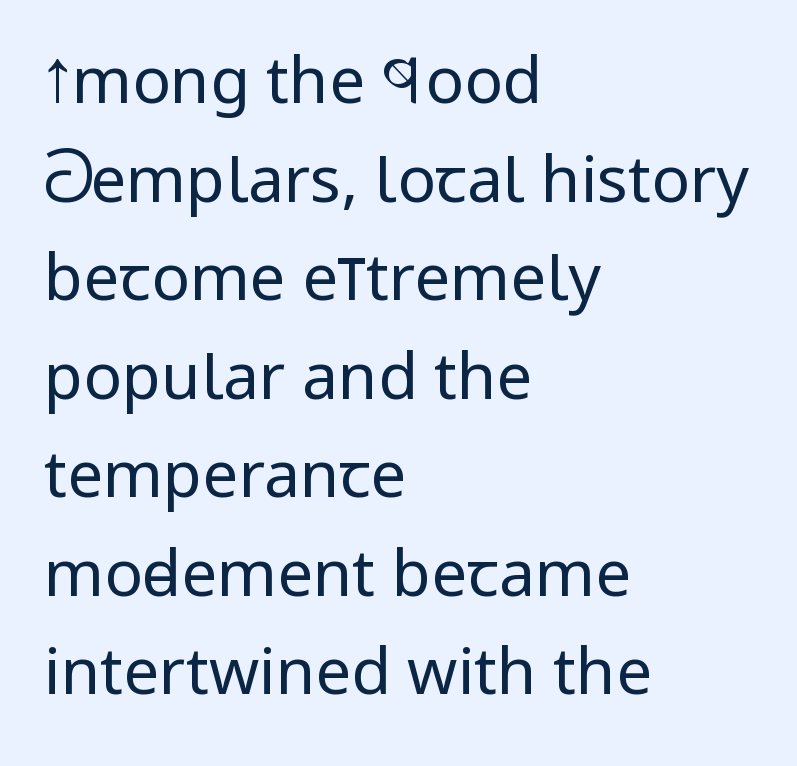
{"serif": "no", "italic": "no", "bold": "no", "weight": "regular", "width": "condensed", "stroke_contrast": "low", "x_height": "large", "monospaced": "no", "underline": "no", "align": "left", "line_spacing": "normal", "line_spacing_ratio": 1.54, "letter_spacing": "normal", "letter_spacing_em": 0.0, "glyph_px": 64}
